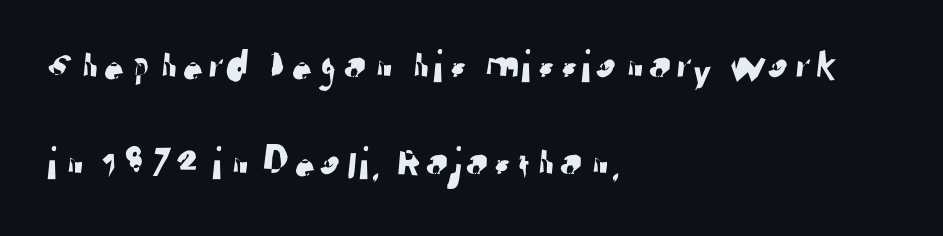
The image shows 47 px sans-serif type; set left-aligned, loose line spacing (2.07x), normal letter spacing, not underlined; low stroke contrast and a medium x-height.
